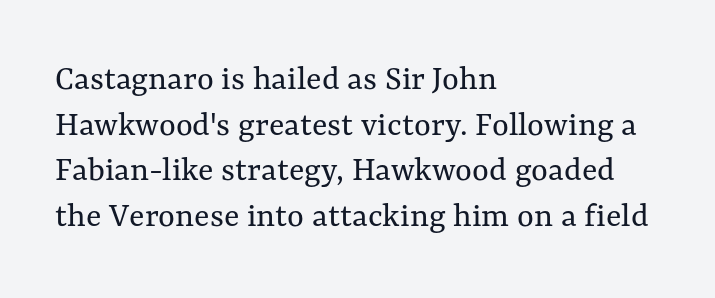
Q: Is the text bold? A: No.
Q: Is the text italic (slanted)? A: No, it is upright.
Q: Is the text underlined? A: No.
Q: How is the paragraph aligned? A: Left-aligned.
Q: Is the spacing between letters normal or unusually wide? A: Normal.
Q: Is the spacing between lines tight, normal or loose? A: Normal.
Q: Width (condensed, normal, or wide)? A: Normal.
Q: Stroke contrast? A: Medium.
Q: x-height? A: Medium.
Q: Monospaced? A: No.
